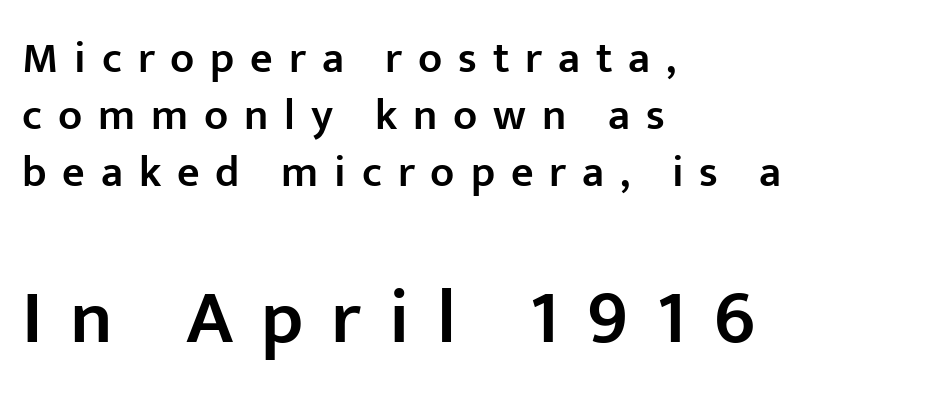
Q: Is the text bold? A: Semi-bold.
Q: Is the text italic (slanted)? A: No, it is upright.
Q: Is the typeface a serif or a sans-serif typeface? A: Sans-serif.
Q: Is the text underlined? A: No.
Q: How is the paragraph aligned? A: Left-aligned.
Q: Is the spacing between letters normal or unusually wide? A: Unusually wide.
Q: Is the spacing between lines tight, normal or loose? A: Normal.
Q: Which block of text is set in a larger size, the first (top) or the second (bottom)? A: The second (bottom) one.
Q: Width (condensed, normal, or wide)? A: Normal.
Q: Stroke contrast? A: Low.
Q: x-height? A: Medium.
Q: Monospaced? A: No.
